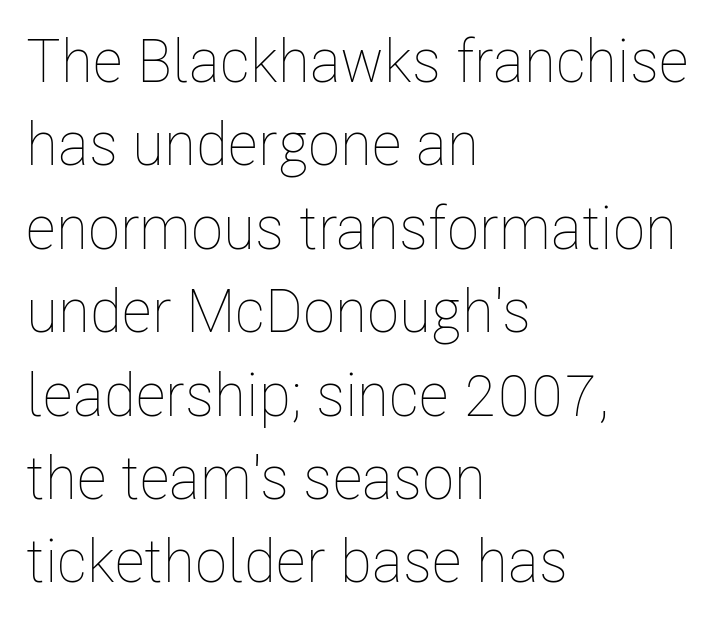
The image shows 60 px thin, condensed type, upright; set left-aligned, normal line spacing (1.39x), normal letter spacing, not underlined; low stroke contrast and a medium x-height.
